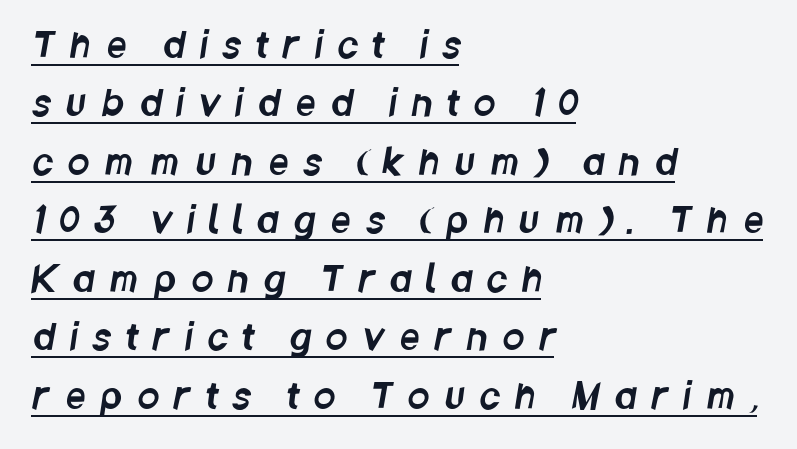
The image shows 35 px condensed sans-serif type; set left-aligned, normal line spacing (1.67x), unusually wide letter spacing (+0.44 em), underlined; low stroke contrast and a large x-height.
